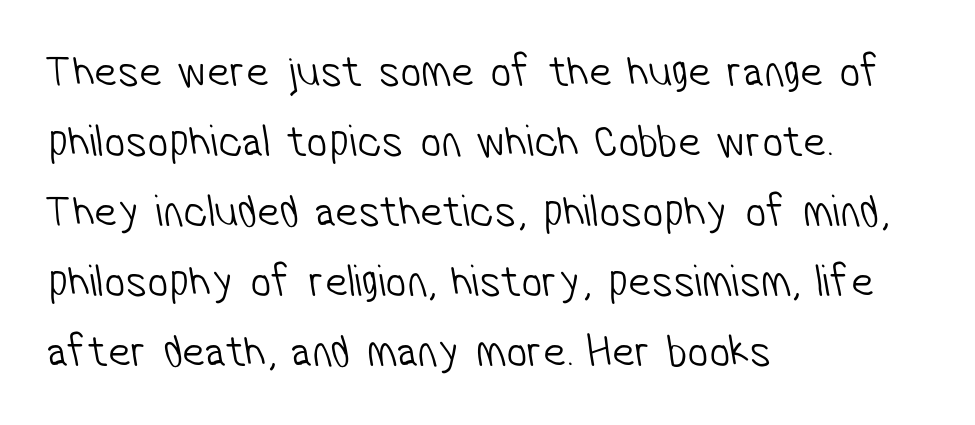
Q: Is the text bold? A: No.
Q: Is the typeface a serif or a sans-serif typeface? A: Sans-serif.
Q: Is the text underlined? A: No.
Q: How is the paragraph aligned? A: Left-aligned.
Q: Is the spacing between letters normal or unusually wide? A: Normal.
Q: Is the spacing between lines tight, normal or loose? A: Normal.
Q: Width (condensed, normal, or wide)? A: Condensed.
Q: Stroke contrast? A: Low.
Q: x-height? A: Medium.
Q: Monospaced? A: No.
